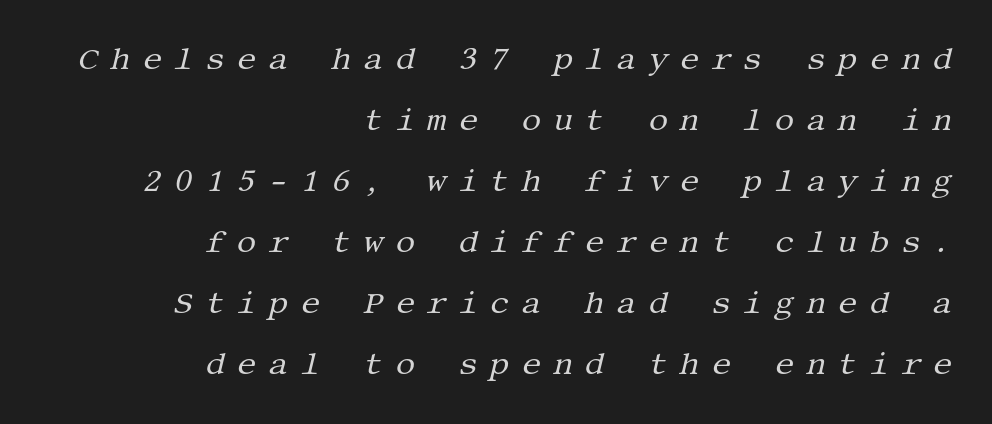
Q: Is the text bold? A: No.
Q: Is the text italic (slanted)? A: Yes, it leans right by about 13 degrees.
Q: Is the typeface a serif or a sans-serif typeface? A: Serif.
Q: Is the text underlined? A: No.
Q: How is the paragraph aligned? A: Right-aligned.
Q: Is the spacing between letters normal or unusually wide? A: Unusually wide.
Q: Is the spacing between lines tight, normal or loose? A: Loose.
Q: Width (condensed, normal, or wide)? A: Normal.
Q: Stroke contrast? A: Medium.
Q: x-height? A: Large.
